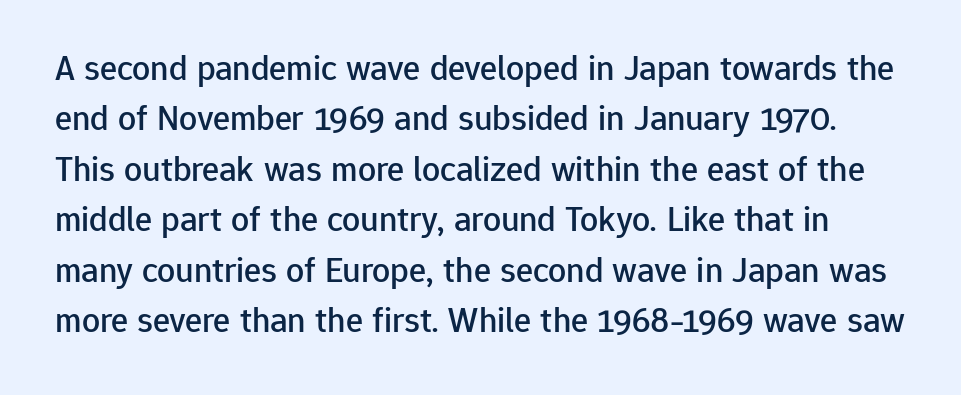
{"serif": "no", "italic": "no", "width": "normal", "stroke_contrast": "low", "x_height": "medium", "monospaced": "no", "underline": "no", "line_spacing": "normal", "line_spacing_ratio": 1.4, "letter_spacing": "normal", "letter_spacing_em": 0.0, "glyph_px": 36}
